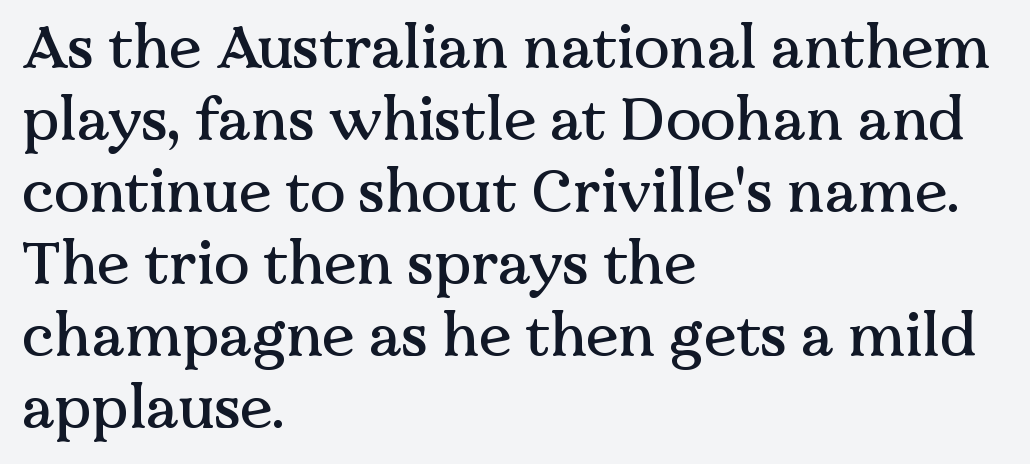
The image shows 59 px serif type, upright; set left-aligned, line spacing 1.22x, normal letter spacing, not underlined; medium stroke contrast and a medium x-height.
